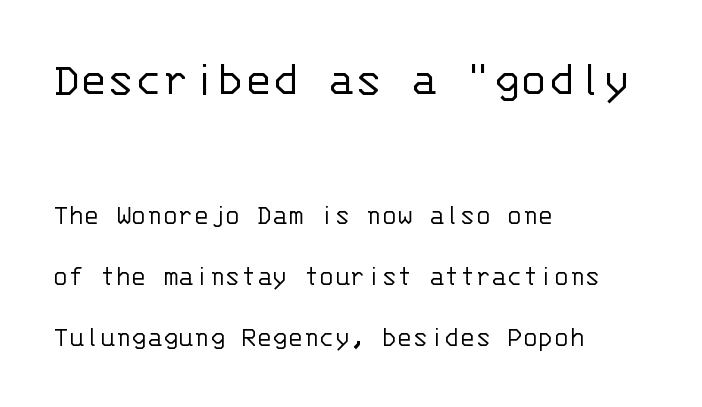
The passage shown is typed in a monospace face where columns stay perfectly aligned. Summary of vertical rhythm: relaxed, with wide interline spacing. Weight class: somewhere from thin through regular. The initial chunk of copy outweighs the following chunk in type size. The type family on display is of the sans-serif kind.
